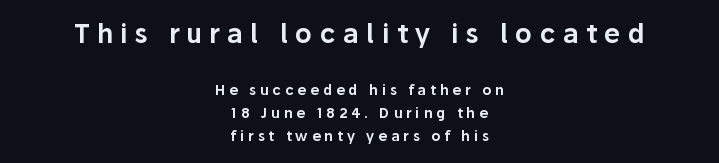
The image shows 26 px text type, upright; set centered, normal line spacing (1.66x), unusually wide letter spacing (+0.28 em), not underlined; the first (top) block is 1.86x larger.
